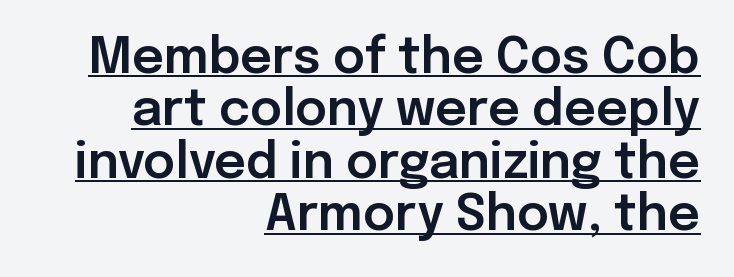
The font's upright variant was chosen for this text. The rendering uses natural spacing where letterforms have individual widths. Is the block centered? No — it sits flush against the right margin. The glyphs in this specimen are sans serif. This rendering features underlined lettering. Vertical spacing — tight.
